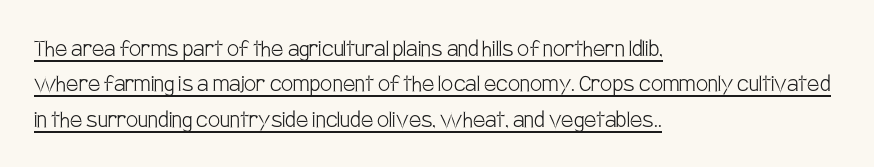
Q: Is the text bold? A: No.
Q: Is the text italic (slanted)? A: No, it is upright.
Q: Is the text underlined? A: Yes.
Q: How is the paragraph aligned? A: Left-aligned.
Q: Is the spacing between letters normal or unusually wide? A: Normal.
Q: Is the spacing between lines tight, normal or loose? A: Normal.
